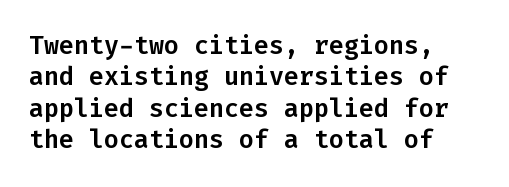
Q: Is the text italic (slanted)? A: No, it is upright.
Q: Is the text underlined? A: No.
Q: How is the paragraph aligned? A: Left-aligned.
Q: Is the spacing between letters normal or unusually wide? A: Normal.
Q: Is the spacing between lines tight, normal or loose? A: Normal.
